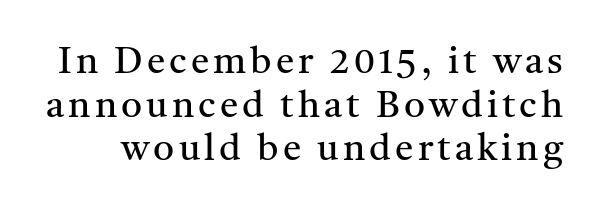
Check the space under the baseline: it is left empty. Posture: vertical. No heavy texture on the line: the type isn't bold. This sample has the flowing, uneven cadence of proportional lettering.
